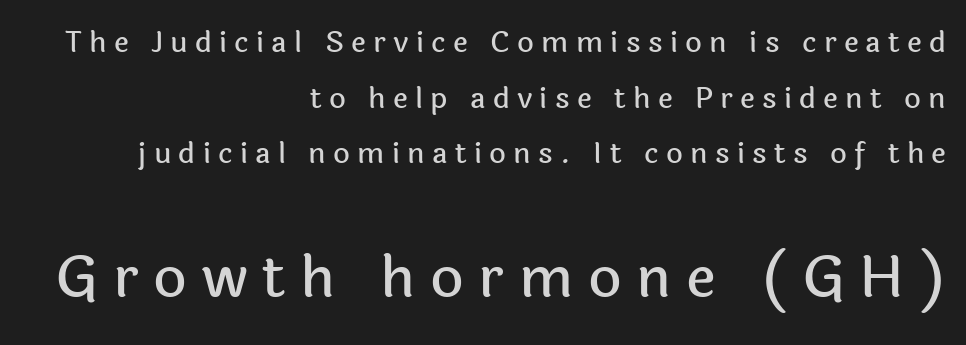
{"serif": "no", "italic": "no", "width": "normal", "x_height": "medium", "monospaced": "no", "underline": "no", "align": "right", "line_spacing": "loose", "line_spacing_ratio": 1.92, "letter_spacing": "wide", "letter_spacing_em": 0.25, "larger_block": "second", "size_ratio": 2.0, "glyph_px": 58}
